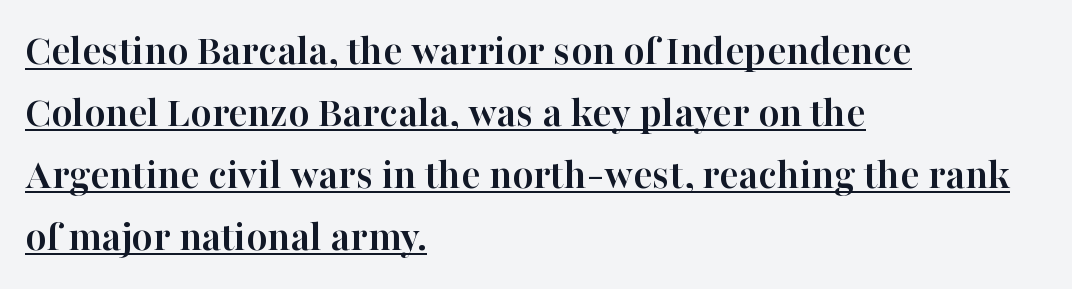
Designer's note — italics off, roman on. Check the space under the baseline: a stroke is drawn there. Observe the serifs anchoring each vertical stroke in this sample. Do the characters align in a grid? No, the font is proportional. The block of text has a typical density, with ordinary space between rows.
